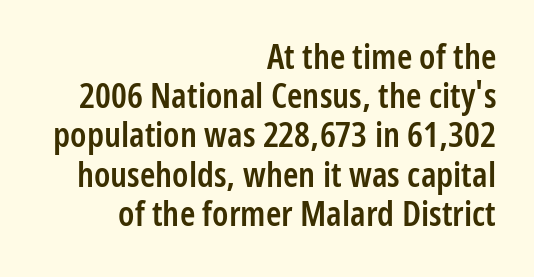
{"serif": "no", "italic": "no", "bold": "semi", "weight": "semibold", "width": "condensed", "stroke_contrast": "low", "x_height": "medium", "monospaced": "no", "underline": "no", "align": "right", "line_spacing": "tight", "line_spacing_ratio": 1.12, "letter_spacing": "normal", "letter_spacing_em": 0.0, "glyph_px": 35}
